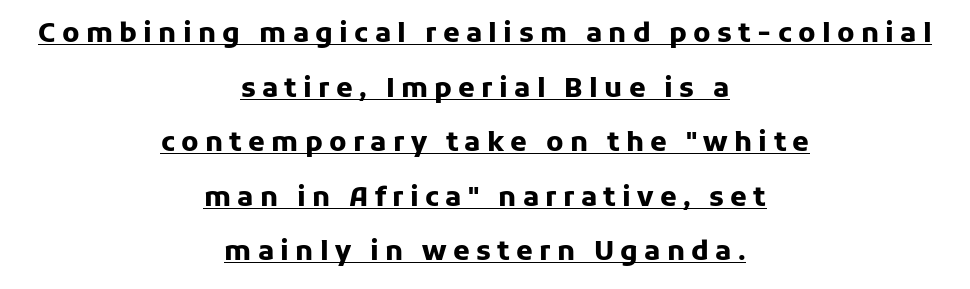
The lines are spread far apart with generous leading. A typesetter would call this heavily tracked-out type. The paragraph shown floats in the horizontal middle. Summary of weight: heavy, a full bold. The typesetter has applied underlining to the passage shown.
